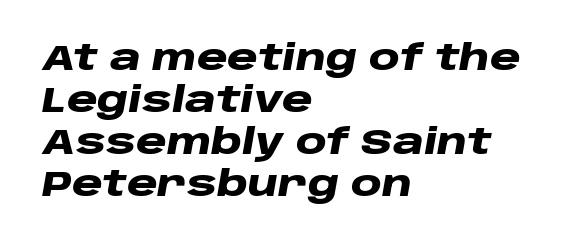
Q: Is the text bold? A: Yes.
Q: Is the text italic (slanted)? A: Yes, it leans right by about 10 degrees.
Q: Is the text underlined? A: No.
Q: How is the paragraph aligned? A: Left-aligned.
Q: Is the spacing between letters normal or unusually wide? A: Normal.
Q: Width (condensed, normal, or wide)? A: Wide.
Q: Stroke contrast? A: Low.
Q: x-height? A: Large.
Q: Monospaced? A: No.
